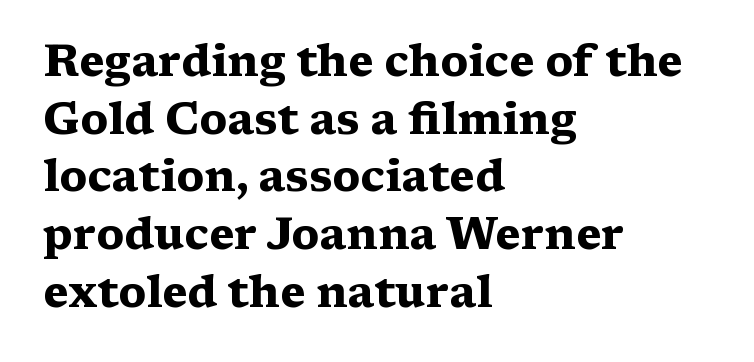
A serif font was chosen for this passage. The passage shown is not underscored anywhere. This sample is left-justified, so line endings fall wherever the words run out. Inter-character spacing is left at the font's built-in metrics. Every stem runs plumb, perpendicular to the baseline. This sample keeps an unexceptional amount of space between lines.
